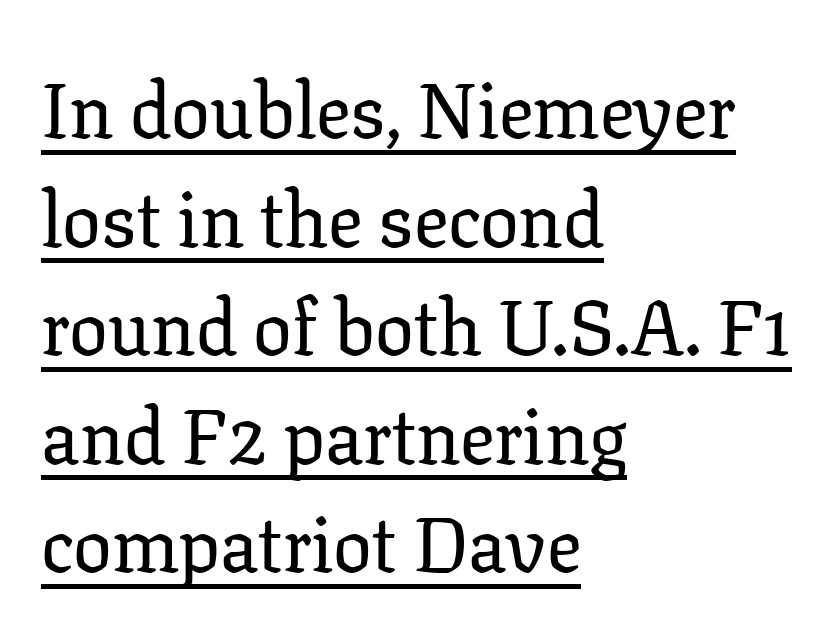
{"serif": "yes", "italic": "no", "width": "normal", "stroke_contrast": "low", "x_height": "medium", "monospaced": "no", "underline": "yes", "align": "left", "line_spacing": "normal", "line_spacing_ratio": 1.41, "letter_spacing": "normal", "letter_spacing_em": 0.0, "glyph_px": 77}
